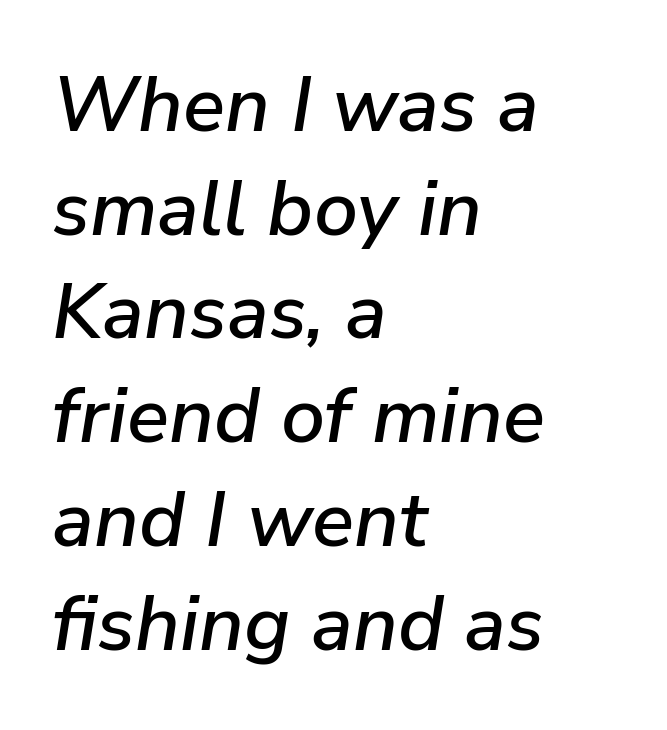
These lines keep a tight, regular rhythm from letter to letter. No word sits above an underline. The space between consecutive lines is moderate. Is the type slanted? Yes — the strokes lean at a clear angle. The lines are quadded left. Do the characters align in a grid? No, the font is proportional.
